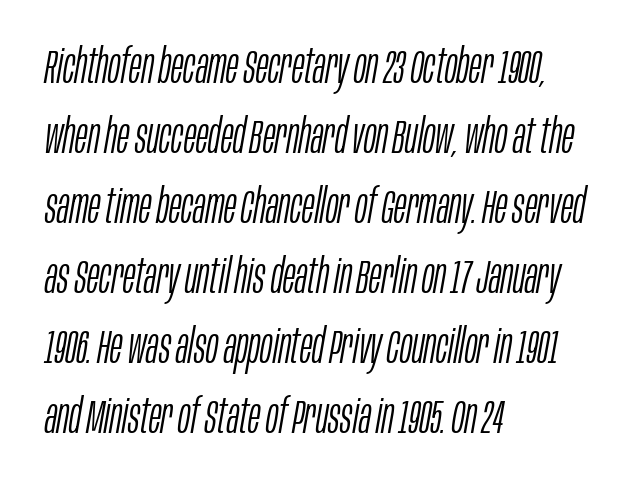
Rendered with sloped, italic letterforms. A typesetter would call this zero additional tracking. Each letter keeps its own natural width here, so spacing adapts to shape. Quick note: interline space is typical. Layout note: lines flush left.
